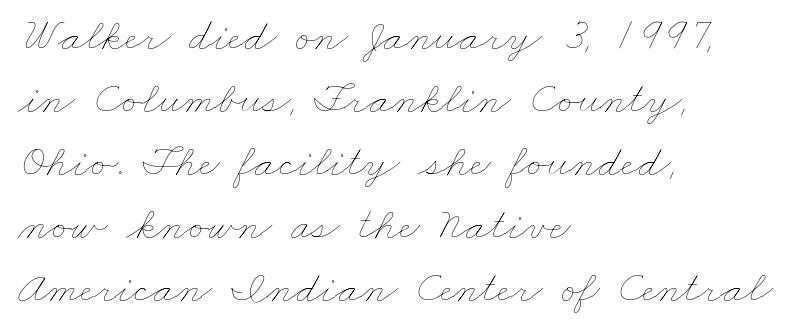
{"bold": "no", "weight": "thin", "width": "wide", "stroke_contrast": "low", "x_height": "small", "monospaced": "no", "underline": "no", "align": "left", "line_spacing": "normal", "line_spacing_ratio": 1.37, "letter_spacing": "normal", "letter_spacing_em": 0.0, "glyph_px": 46}
